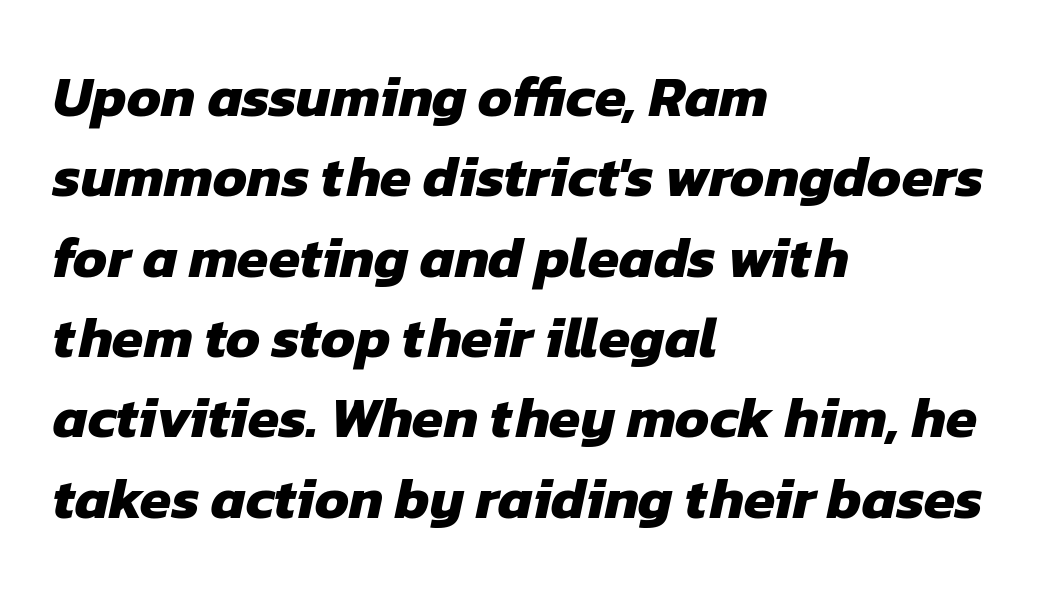
{"serif": "no", "bold": "yes", "weight": "heavy", "width": "normal", "stroke_contrast": "low", "x_height": "medium", "monospaced": "no", "underline": "no", "align": "left", "line_spacing": "normal", "line_spacing_ratio": 1.41, "letter_spacing": "normal", "letter_spacing_em": 0.0, "glyph_px": 57}
